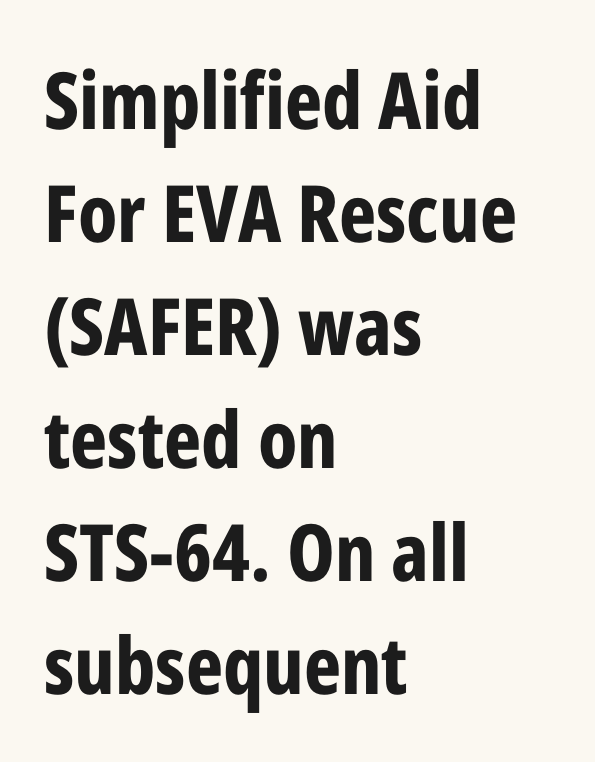
{"serif": "no", "italic": "no", "bold": "yes", "weight": "bold", "width": "condensed", "stroke_contrast": "low", "x_height": "medium", "monospaced": "no", "underline": "no", "align": "left", "line_spacing": "normal", "line_spacing_ratio": 1.43, "letter_spacing": "normal", "letter_spacing_em": 0.0, "glyph_px": 79}
